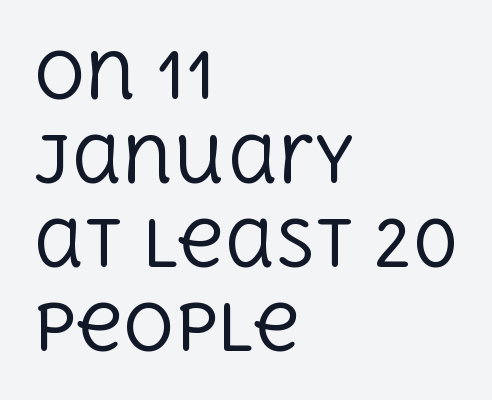
{"serif": "yes", "italic": "no", "bold": "no", "weight": "regular", "width": "normal", "x_height": "large", "monospaced": "no", "underline": "no", "align": "left", "line_spacing": "normal", "line_spacing_ratio": 1.31, "letter_spacing": "normal", "letter_spacing_em": 0.0, "glyph_px": 64}
